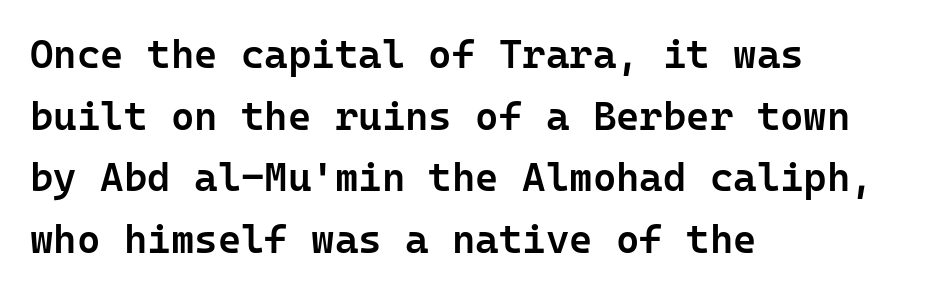
{"serif": "no", "italic": "no", "bold": "semi", "weight": "semibold", "width": "normal", "stroke_contrast": "low", "x_height": "medium", "monospaced": "yes", "underline": "no", "align": "left", "line_spacing": "normal", "line_spacing_ratio": 1.54, "letter_spacing": "normal", "letter_spacing_em": 0.0, "glyph_px": 40}
